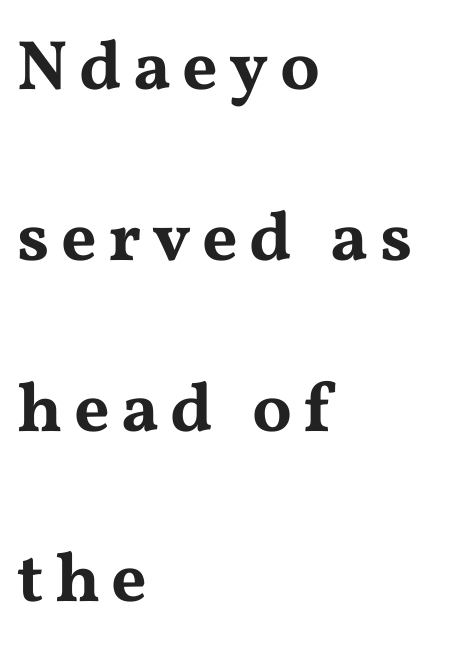
{"serif": "yes", "italic": "no", "width": "wide", "stroke_contrast": "medium", "x_height": "medium", "monospaced": "no", "underline": "no", "align": "left", "line_spacing": "loose", "line_spacing_ratio": 2.44, "glyph_px": 70}
